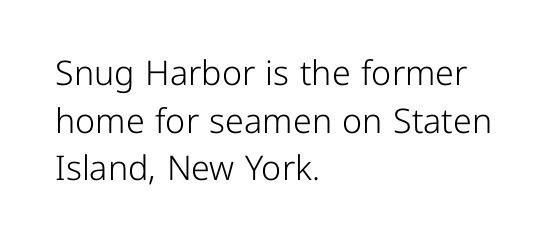
The image shows 34 px light sans-serif type, upright; set left-aligned, normal line spacing (1.4x), normal letter spacing, not underlined; low stroke contrast and a medium x-height.
